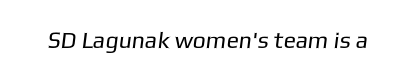
Q: Is the text bold? A: No.
Q: Is the text underlined? A: No.
Q: Is the spacing between letters normal or unusually wide? A: Normal.
